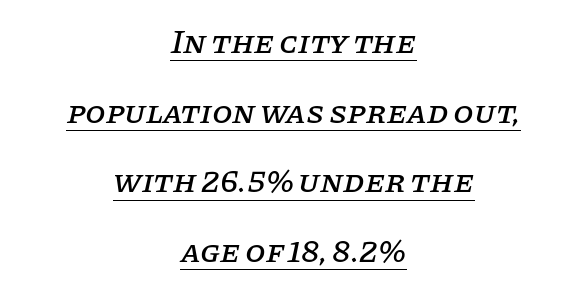
The image shows 33 px serif type, italic (leaning right); set centered, loose line spacing (2.11x), normal letter spacing, underlined; low stroke contrast and a large x-height.
